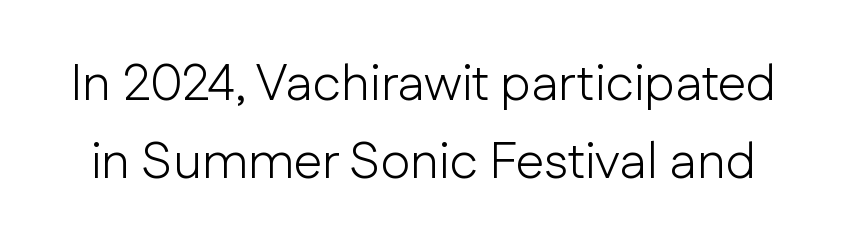
The image shows 51 px light sans-serif type, upright; set normal line spacing (1.53x), normal letter spacing, not underlined; low stroke contrast and a medium x-height.
